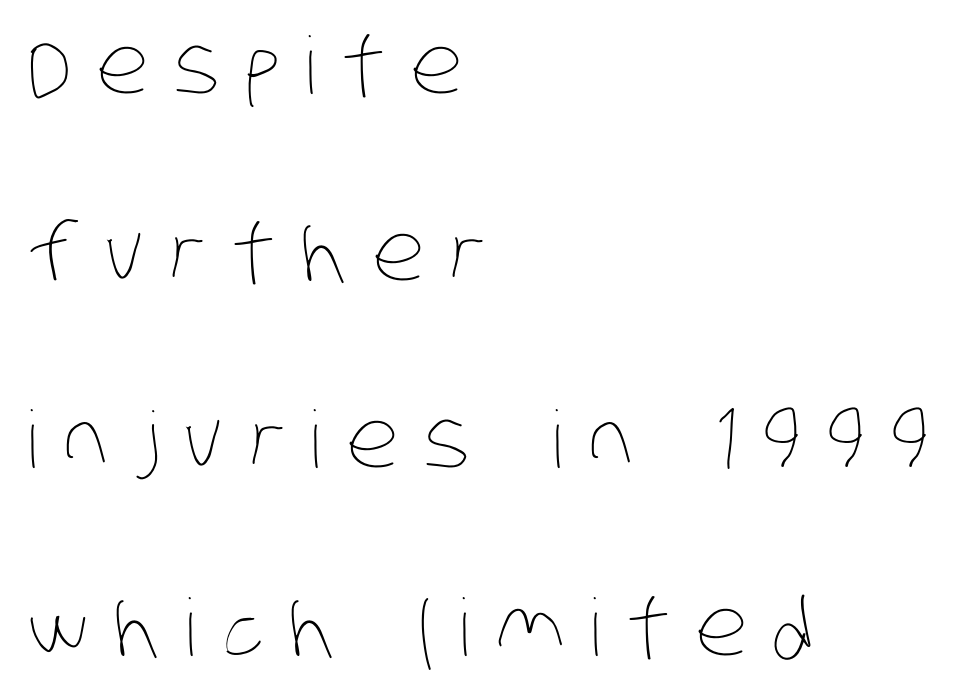
The type is letterspaced generously, with wide tracking. Check under the words: just untouched page. This sample trades compactness for vertical openness between lines. Do the characters align in a grid? No, the font is proportional. Short and long lines alike share a common starting point at left. Weight: not bold — regular or lighter.
